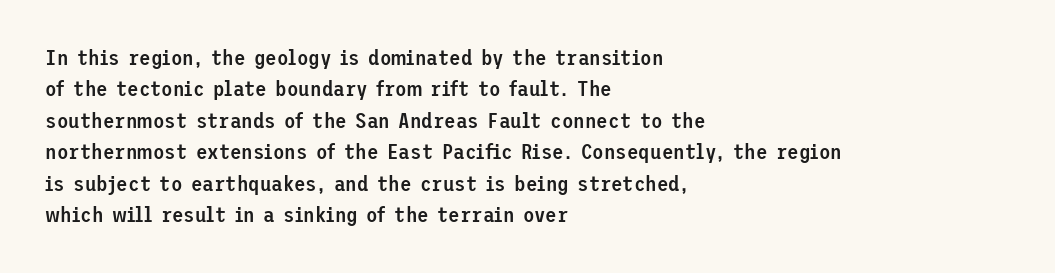
{"italic": "no", "bold": "semi", "underline": "no", "align": "left", "line_spacing": "normal", "line_spacing_ratio": 1.5, "letter_spacing": "normal", "letter_spacing_em": 0.0, "glyph_px": 21}
